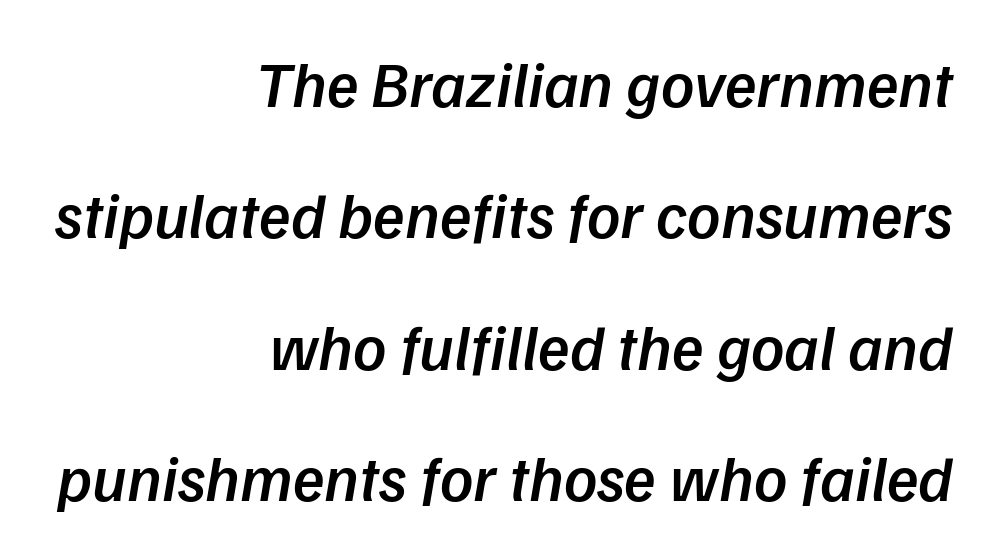
{"serif": "no", "bold": "semi", "weight": "semibold", "width": "normal", "stroke_contrast": "low", "x_height": "medium", "monospaced": "no", "underline": "no", "align": "right", "line_spacing": "loose", "line_spacing_ratio": 2.02, "letter_spacing": "normal", "letter_spacing_em": 0.0, "glyph_px": 65}
